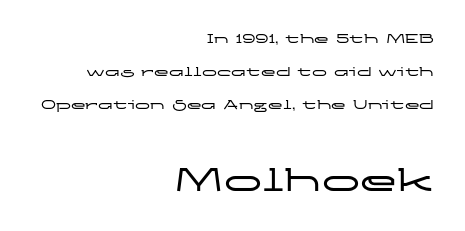
The ragged edge is on the left, which tells us the setting is flush right. Widely set lines give the paragraph a tall, airy silhouette. Beneath every word, the page is bare. The face used here is proportionally spaced, like ordinary book or web type. The later block is typeset at a bigger size than the earlier block.
